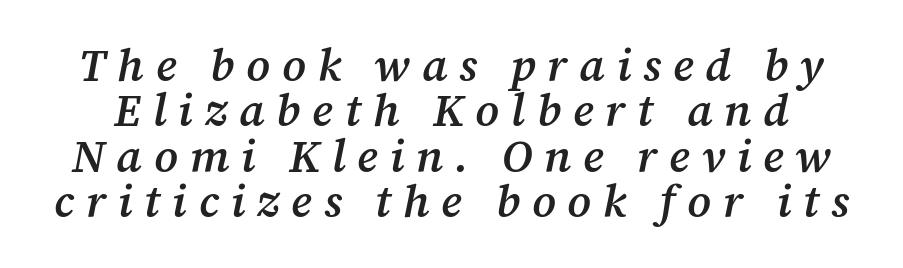
The gaps between neighbouring characters are conspicuously large. You could barely slide anything between these rows. Rule under the text: the space is simply empty. Think of a printed novel: that variable character pitch is what you see here. Each letter's strokes conclude with small projecting serifs. These lines were composed using italics.
